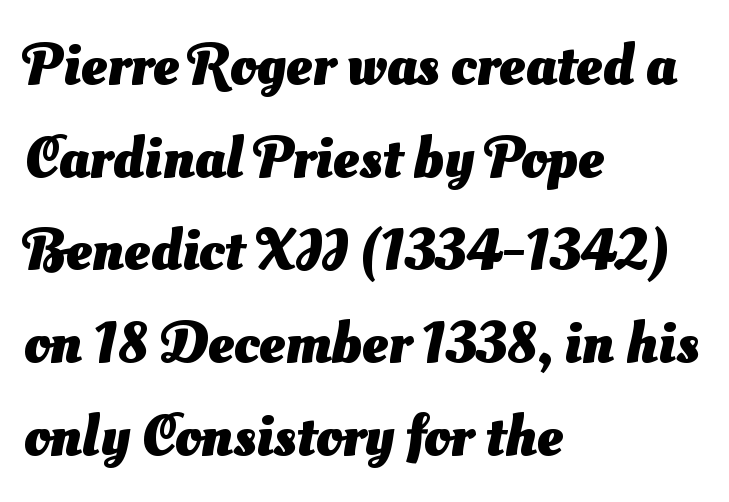
{"serif": "no", "bold": "yes", "weight": "heavy", "width": "normal", "stroke_contrast": "medium", "x_height": "small", "monospaced": "no", "underline": "no", "align": "left", "line_spacing": "normal", "line_spacing_ratio": 1.57, "letter_spacing": "normal", "letter_spacing_em": 0.0, "glyph_px": 59}
